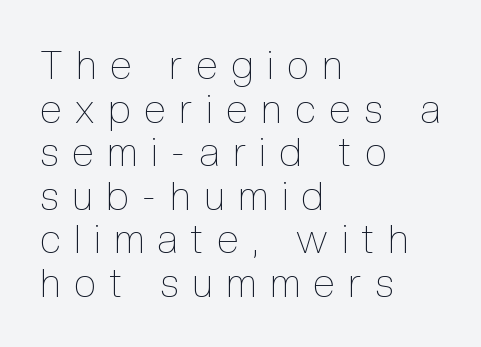
{"italic": "no", "bold": "no", "weight": "thin", "width": "condensed", "x_height": "medium", "monospaced": "no", "underline": "no", "align": "left", "line_spacing": "tight", "line_spacing_ratio": 1.09, "letter_spacing": "wide", "letter_spacing_em": 0.35, "glyph_px": 40}
